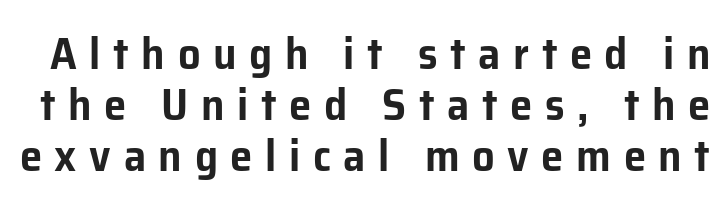
Q: Is the text italic (slanted)? A: No, it is upright.
Q: Is the typeface a serif or a sans-serif typeface? A: Sans-serif.
Q: Is the text underlined? A: No.
Q: Is the spacing between letters normal or unusually wide? A: Unusually wide.
Q: Is the spacing between lines tight, normal or loose? A: Tight.
Q: Width (condensed, normal, or wide)? A: Normal.
Q: Stroke contrast? A: Low.
Q: x-height? A: Medium.
Q: Monospaced? A: No.
